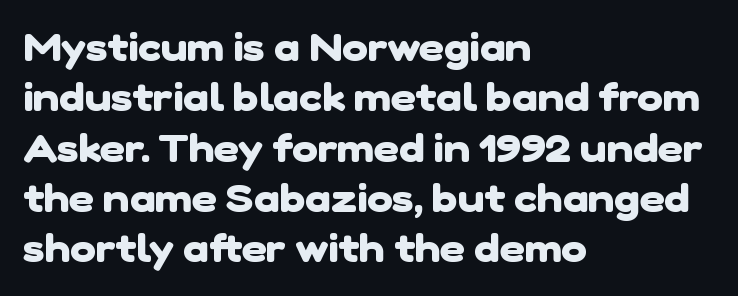
These lines sit exactly where default settings would place them. A sans-serif font was chosen for this passage. The rendering keeps characters at their native spacing. Do the characters align in a grid? No, the font is proportional.
